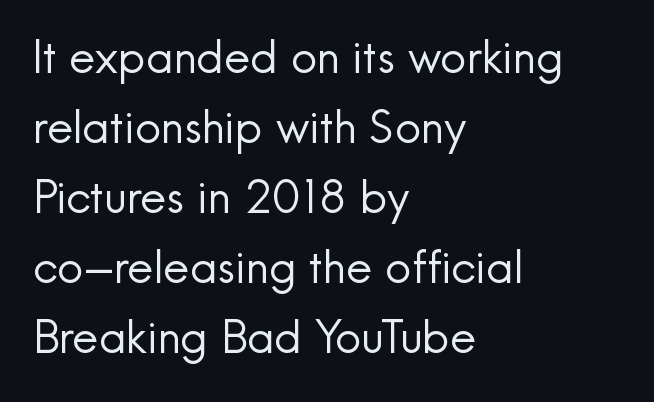
The passage shown is not bold in any degree. Horizontal bands of white between lines are of average thickness. The passage shown is not underscored anywhere. A typesetter would call this proportional, since set widths differ per character. All the whitespace from short lines collects on the right. The characters display no serif detailing; their extremities are plain.
